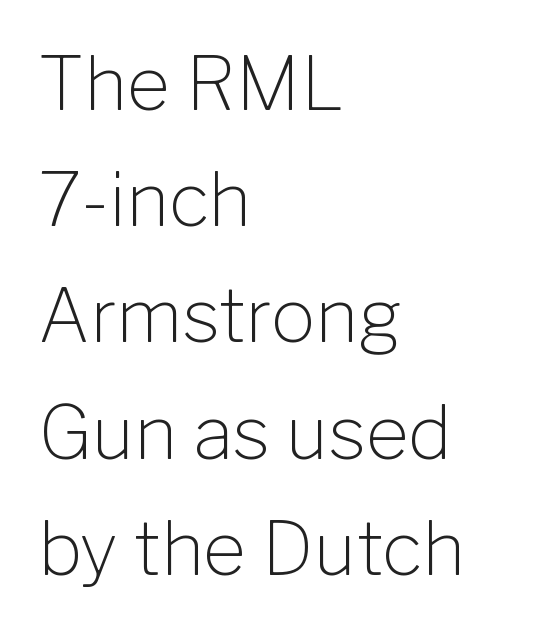
The image shows 74 px light sans-serif type, upright; set left-aligned, normal line spacing (1.57x), normal letter spacing, not underlined; low stroke contrast and a medium x-height.
